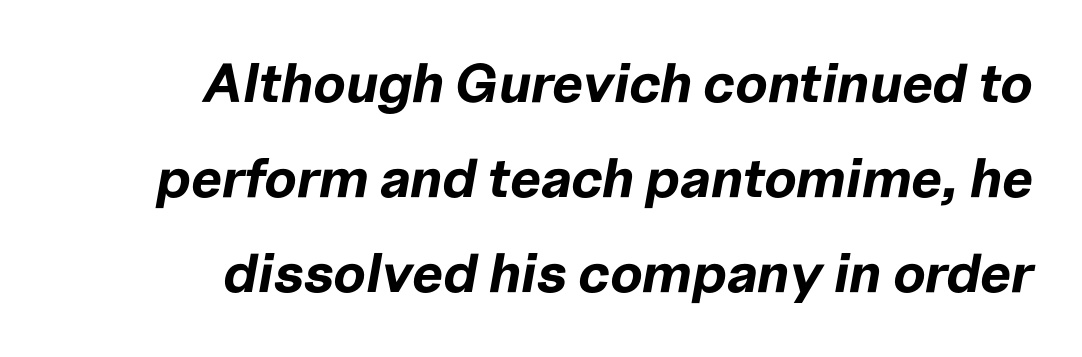
The image shows 55 px bold type, italic (leaning right); set right-aligned, line spacing 1.73x, normal letter spacing, not underlined; low stroke contrast and a medium x-height.
